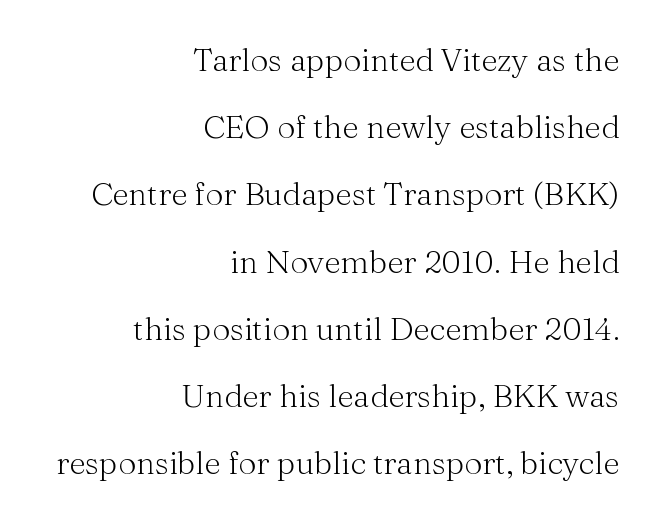
{"serif": "yes", "italic": "no", "bold": "no", "weight": "light", "width": "normal", "stroke_contrast": "medium", "x_height": "medium", "monospaced": "no", "underline": "no", "align": "right", "line_spacing": "loose", "line_spacing_ratio": 2.1, "letter_spacing": "normal", "letter_spacing_em": 0.0, "glyph_px": 32}
